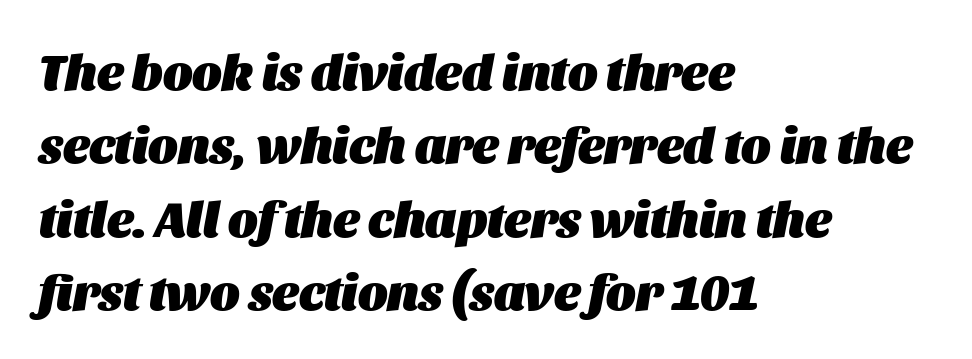
{"italic": "yes", "lean": "right", "slant_degrees": 11, "bold": "yes", "weight": "heavy", "width": "normal", "stroke_contrast": "medium", "x_height": "large", "monospaced": "no", "underline": "no", "align": "left", "line_spacing": "normal", "line_spacing_ratio": 1.47, "letter_spacing": "normal", "letter_spacing_em": 0.0, "glyph_px": 50}
